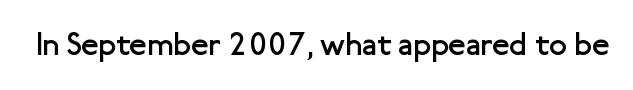
The rendering keeps characters at their native spacing. Each letter's strokes conclude bluntly, with no projecting serifs. Heaviness? Minimal to ordinary, like unemphasized prose. Clear beneath every line of the passage. Character widths vary here, with narrow letters taking less room than wide ones.
